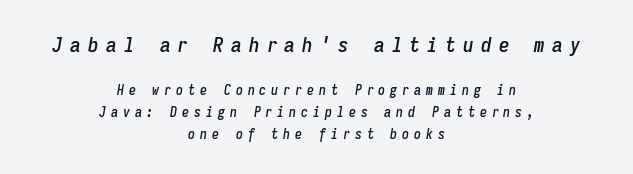
Q: Is the text italic (slanted)? A: Yes, it leans right by about 9 degrees.
Q: Is the text underlined? A: No.
Q: How is the paragraph aligned? A: Centered.
Q: Is the spacing between letters normal or unusually wide? A: Unusually wide.
Q: Is the spacing between lines tight, normal or loose? A: Normal.
Q: Which block of text is set in a larger size, the first (top) or the second (bottom)? A: The first (top) one.
